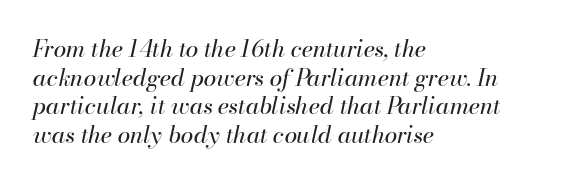
The typography opts for an oblique posture over an upright one. The string is rendered with underlining switched off. There is no visible air inserted between adjacent glyphs. The letters look calm and open, with moderate or lighter stems. Teacher's note: observe the even left margin — that is flush-left alignment.
